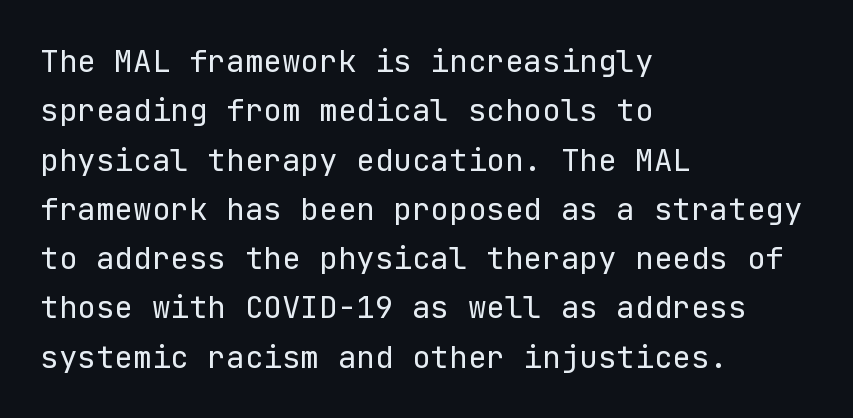
The image shows 31 px regular-weight sans-serif type, upright; set left-aligned, normal line spacing (1.59x), normal letter spacing, not underlined; low stroke contrast and a medium x-height.
